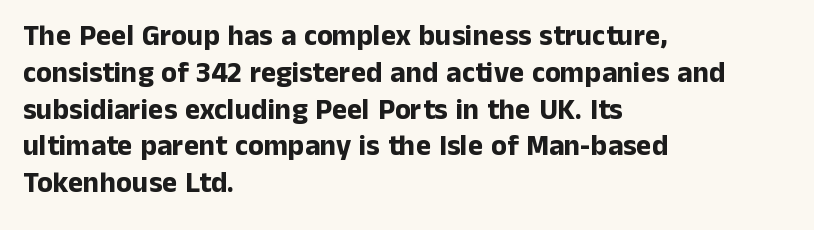
Q: Is the text bold? A: Yes.
Q: Is the text italic (slanted)? A: No, it is upright.
Q: Is the typeface a serif or a sans-serif typeface? A: Sans-serif.
Q: Is the text underlined? A: No.
Q: How is the paragraph aligned? A: Left-aligned.
Q: Is the spacing between letters normal or unusually wide? A: Normal.
Q: Is the spacing between lines tight, normal or loose? A: Normal.
Q: Width (condensed, normal, or wide)? A: Normal.
Q: Stroke contrast? A: Low.
Q: x-height? A: Medium.
Q: Monospaced? A: No.
